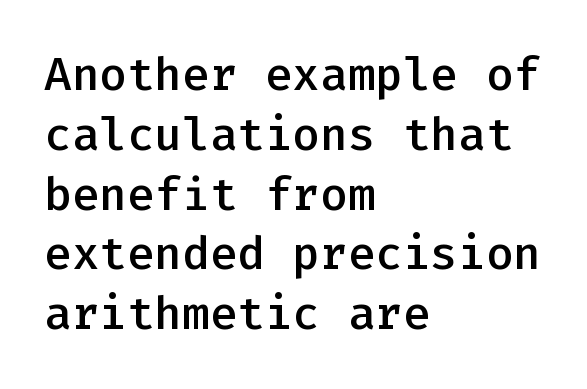
{"serif": "no", "italic": "no", "bold": "semi", "weight": "semibold", "width": "normal", "stroke_contrast": "low", "x_height": "medium", "monospaced": "yes", "underline": "no", "align": "left", "line_spacing": "normal", "line_spacing_ratio": 1.3, "letter_spacing": "normal", "letter_spacing_em": 0.0, "glyph_px": 46}
